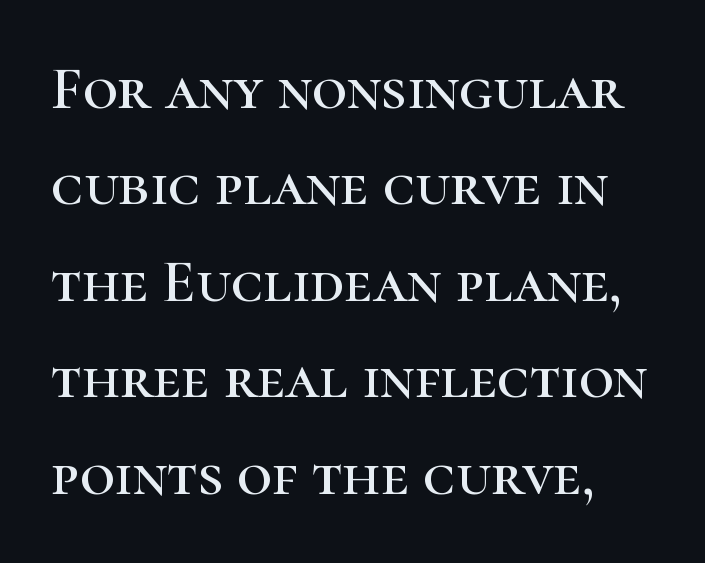
Q: Is the text italic (slanted)? A: No, it is upright.
Q: Is the typeface a serif or a sans-serif typeface? A: Serif.
Q: Is the text underlined? A: No.
Q: Is the spacing between letters normal or unusually wide? A: Normal.
Q: Is the spacing between lines tight, normal or loose? A: Normal.
Q: Width (condensed, normal, or wide)? A: Normal.
Q: Stroke contrast? A: High.
Q: x-height? A: Medium.
Q: Monospaced? A: No.
